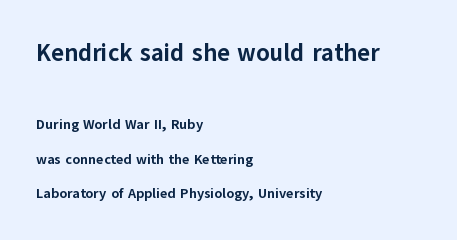
The image shows 24 px bold type, upright; set left-aligned, loose line spacing (2.46x), normal letter spacing, not underlined; the first (top) block is 1.71x larger.
